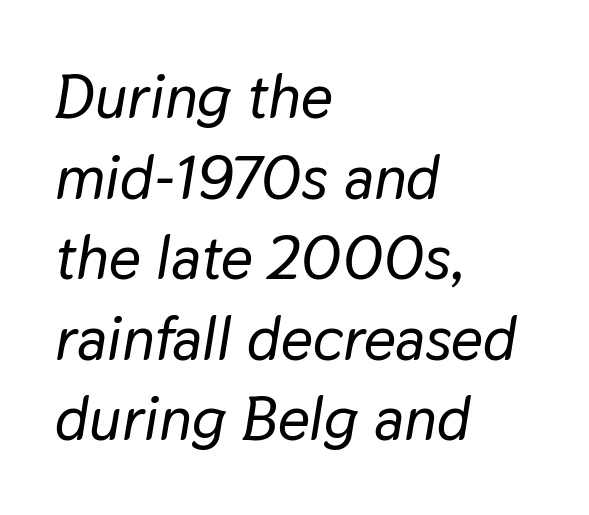
Q: Is the text italic (slanted)? A: Yes, it leans right by about 9 degrees.
Q: Is the text underlined? A: No.
Q: How is the paragraph aligned? A: Left-aligned.
Q: Is the spacing between letters normal or unusually wide? A: Normal.
Q: Is the spacing between lines tight, normal or loose? A: Normal.
Q: Width (condensed, normal, or wide)? A: Normal.
Q: Stroke contrast? A: Low.
Q: x-height? A: Medium.
Q: Monospaced? A: No.
